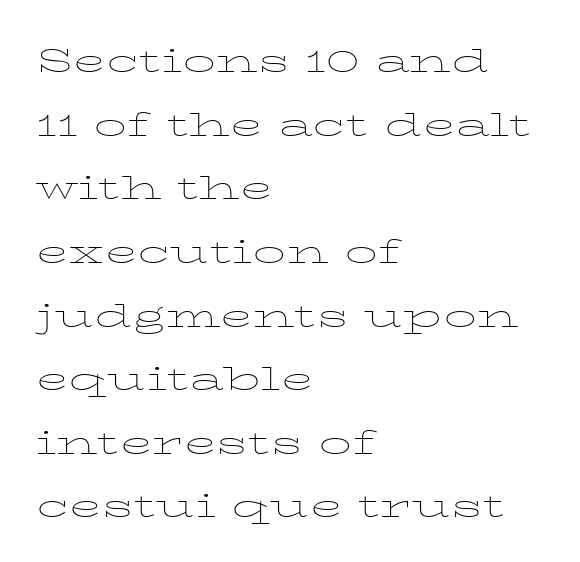
Rule under the text: the space is simply empty. The rendering uses natural spacing where letterforms have individual widths. Does extra space separate the letters? No, they use regular spacing. Rendered with straight, roman letterforms. The leading is moderate, giving the passage an even texture. The strokes are not fattened; the text isn't bold.
